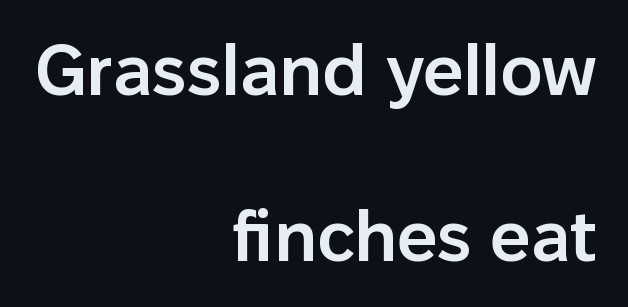
Q: Is the text bold? A: Semi-bold.
Q: Is the text italic (slanted)? A: No, it is upright.
Q: Is the typeface a serif or a sans-serif typeface? A: Sans-serif.
Q: Is the text underlined? A: No.
Q: How is the paragraph aligned? A: Right-aligned.
Q: Is the spacing between letters normal or unusually wide? A: Normal.
Q: Is the spacing between lines tight, normal or loose? A: Loose.
Q: Width (condensed, normal, or wide)? A: Normal.
Q: Stroke contrast? A: Low.
Q: x-height? A: Medium.
Q: Monospaced? A: No.
